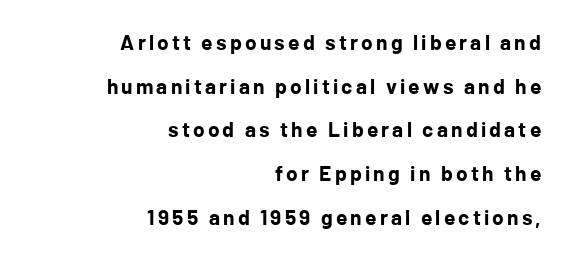
Interline gaps are noticeably wide in this sample. A full-strength bold gives these letters their thick strokes. Designer's note — italics off, roman on. No word sits above an underline.
